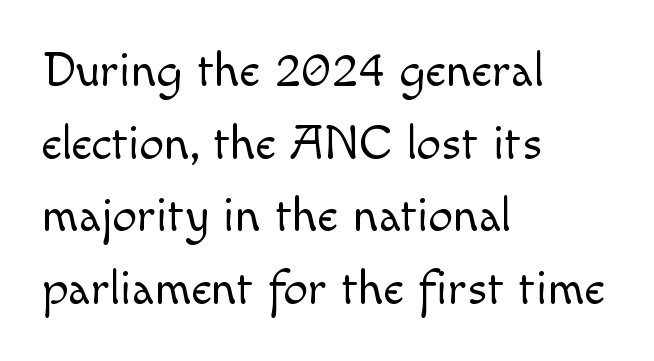
Q: Is the text bold? A: No.
Q: Is the text italic (slanted)? A: No, it is upright.
Q: Is the typeface a serif or a sans-serif typeface? A: Sans-serif.
Q: Is the text underlined? A: No.
Q: How is the paragraph aligned? A: Left-aligned.
Q: Is the spacing between letters normal or unusually wide? A: Normal.
Q: Is the spacing between lines tight, normal or loose? A: Normal.
Q: Width (condensed, normal, or wide)? A: Normal.
Q: x-height? A: Small.
Q: Monospaced? A: No.
